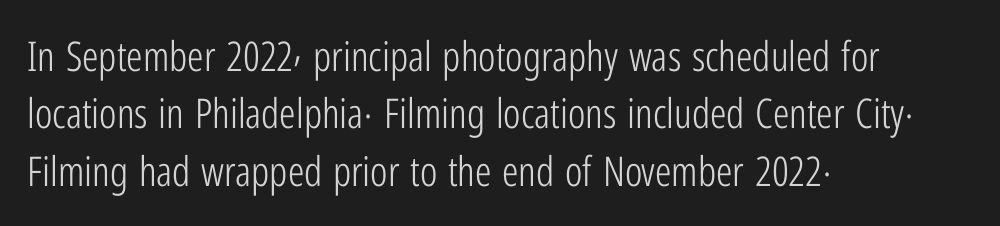
The image shows 41 px light, condensed sans-serif type, upright; set left-aligned, normal line spacing (1.4x), normal letter spacing, not underlined; low stroke contrast and a medium x-height.
